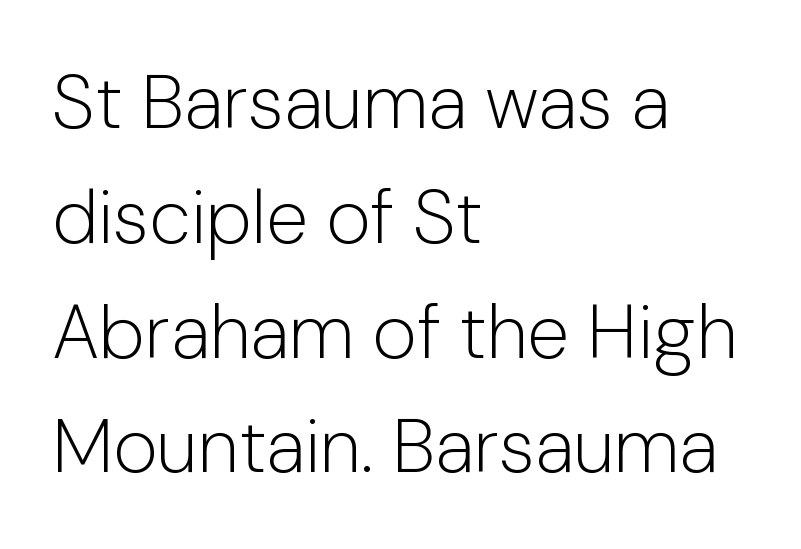
{"serif": "no", "italic": "no", "bold": "no", "weight": "light", "width": "normal", "stroke_contrast": "low", "x_height": "medium", "monospaced": "no", "underline": "no", "align": "left", "line_spacing": "normal", "line_spacing_ratio": 1.51, "letter_spacing": "normal", "letter_spacing_em": 0.0, "glyph_px": 76}
